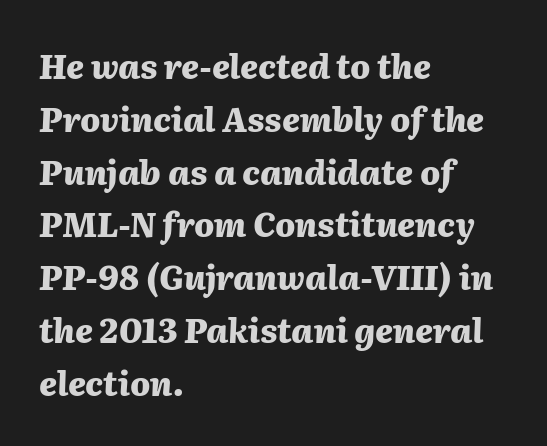
Q: Is the text bold? A: Yes.
Q: Is the text italic (slanted)? A: Yes, it leans right by about 2 degrees.
Q: Is the text underlined? A: No.
Q: How is the paragraph aligned? A: Left-aligned.
Q: Is the spacing between letters normal or unusually wide? A: Normal.
Q: Is the spacing between lines tight, normal or loose? A: Normal.
Q: Width (condensed, normal, or wide)? A: Normal.
Q: Stroke contrast? A: Medium.
Q: x-height? A: Medium.
Q: Monospaced? A: No.
